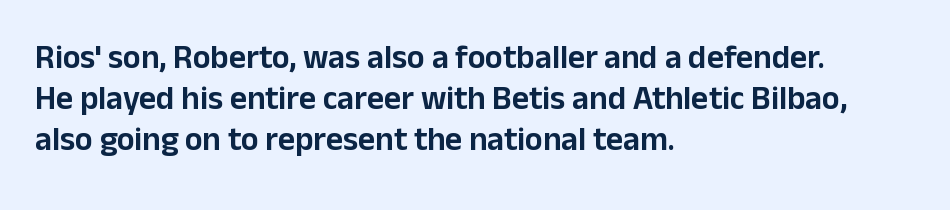
{"serif": "no", "italic": "no", "width": "normal", "stroke_contrast": "low", "x_height": "medium", "monospaced": "no", "underline": "no", "align": "left", "line_spacing": "normal", "line_spacing_ratio": 1.25, "letter_spacing": "normal", "letter_spacing_em": 0.0, "glyph_px": 33}
